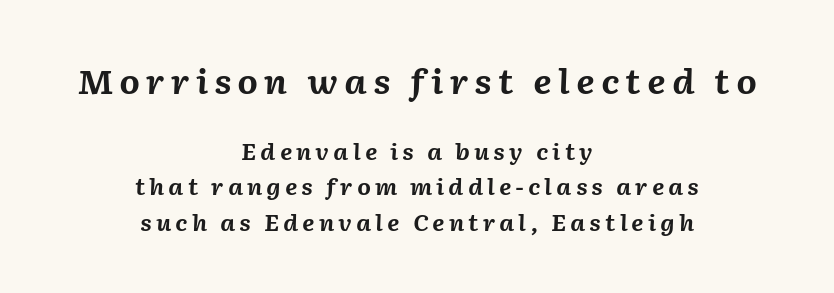
Notice how thick the strokes are: this is what a full bold looks like. The setting favours the middle, as headings and verse often do. This block has exactly the height ordinary leading produces. The axis of the letterforms is tilted away from vertical. The face used here is proportionally spaced, like ordinary book or web type.
